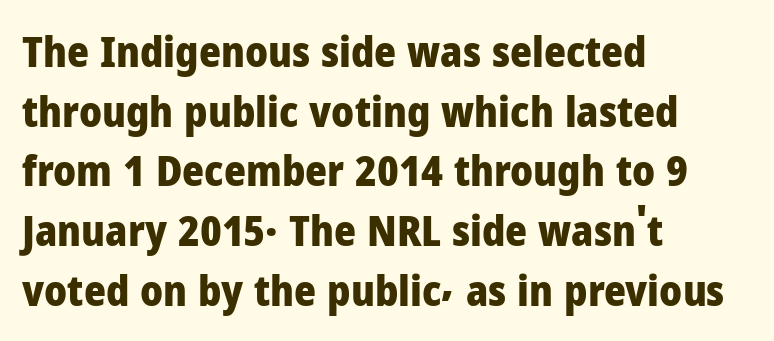
Quick note: underline off. Every row of glyphs begins at an identical x-position on the left. The line-height multiplier appears to be the usual default. What kind of face is this? One without serifs — a sans. Characters follow at the spacing the type designer built in. Unlike italic type, these characters show no tilt at all.
